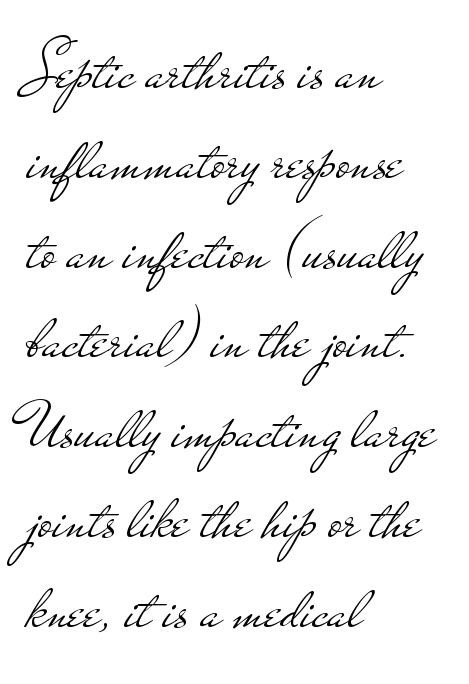
Q: Is the text bold? A: No.
Q: Is the text italic (slanted)? A: Yes.
Q: Is the typeface a serif or a sans-serif typeface? A: Sans-serif.
Q: Is the text underlined? A: No.
Q: How is the paragraph aligned? A: Left-aligned.
Q: Is the spacing between letters normal or unusually wide? A: Normal.
Q: Is the spacing between lines tight, normal or loose? A: Normal.
Q: Width (condensed, normal, or wide)? A: Wide.
Q: Stroke contrast? A: Low.
Q: x-height? A: Small.
Q: Monospaced? A: No.
